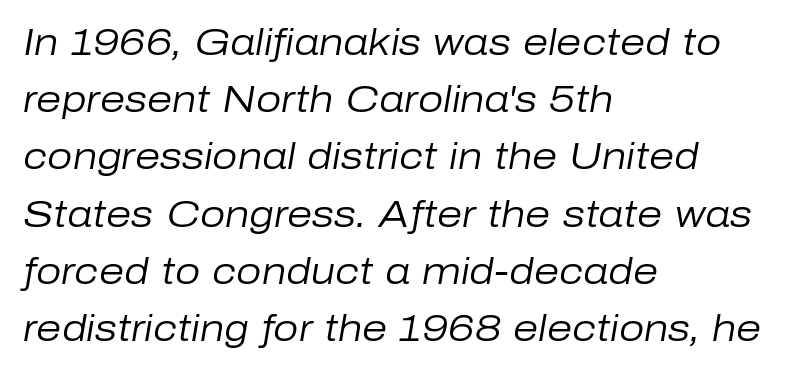
Q: Is the text bold? A: No.
Q: Is the text italic (slanted)? A: Yes, it leans right by about 10 degrees.
Q: Is the text underlined? A: No.
Q: How is the paragraph aligned? A: Left-aligned.
Q: Is the spacing between letters normal or unusually wide? A: Normal.
Q: Is the spacing between lines tight, normal or loose? A: Normal.
Q: Width (condensed, normal, or wide)? A: Normal.
Q: Stroke contrast? A: Low.
Q: x-height? A: Medium.
Q: Monospaced? A: No.
